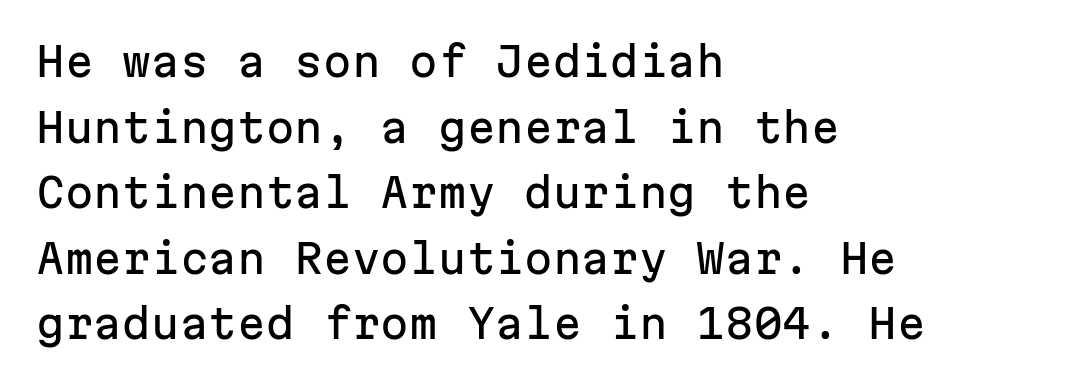
Q: Is the text italic (slanted)? A: No, it is upright.
Q: Is the typeface a serif or a sans-serif typeface? A: Sans-serif.
Q: Is the text underlined? A: No.
Q: How is the paragraph aligned? A: Left-aligned.
Q: Is the spacing between letters normal or unusually wide? A: Normal.
Q: Is the spacing between lines tight, normal or loose? A: Normal.
Q: Width (condensed, normal, or wide)? A: Normal.
Q: Stroke contrast? A: Low.
Q: x-height? A: Medium.
Q: Monospaced? A: Yes.
